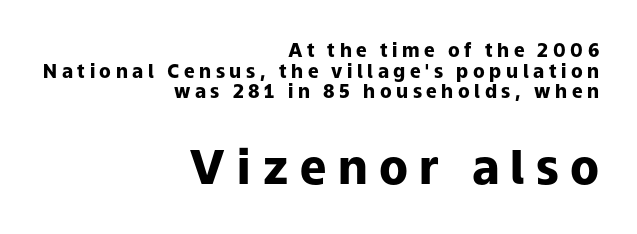
{"serif": "no", "italic": "no", "bold": "yes", "weight": "heavy", "width": "normal", "stroke_contrast": "low", "x_height": "medium", "monospaced": "no", "underline": "no", "align": "right", "line_spacing": "tight", "line_spacing_ratio": 1.09, "letter_spacing": "wide", "letter_spacing_em": 0.24, "larger_block": "second", "size_ratio": 2.47, "glyph_px": 47}
